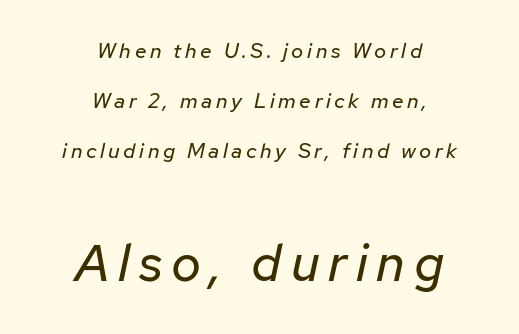
The image shows 52 px regular-weight type, italic (leaning right); set centered, loose line spacing (2.39x), not underlined; the second (bottom) block is 2.48x larger; low stroke contrast and a medium x-height.
